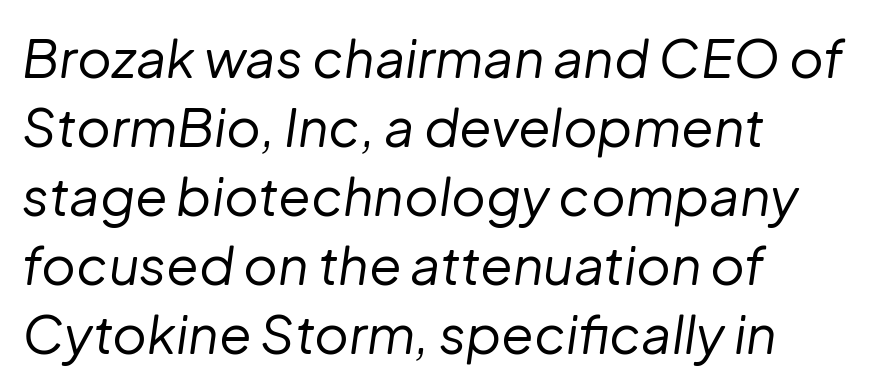
The image shows 53 px regular-weight type, italic (leaning right); set left-aligned, normal line spacing (1.3x), normal letter spacing, not underlined; low stroke contrast and a medium x-height.
